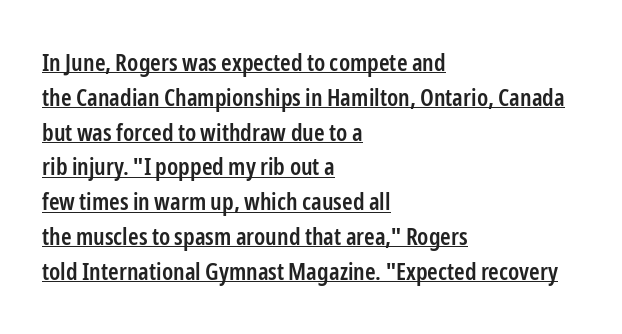
Like a heading marked for emphasis, these lines bear an underscore. One-word summary of the alignment: left. Vertical strokes here are truly vertical. What weight is shown? A semibold, between regular and bold.
